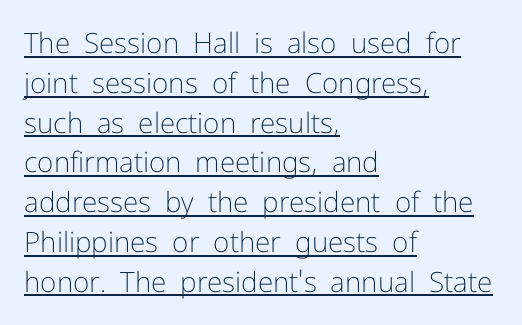
The image shows 28 px light sans-serif type, upright; set left-aligned, normal line spacing (1.42x), normal letter spacing, underlined; low stroke contrast and a medium x-height.
